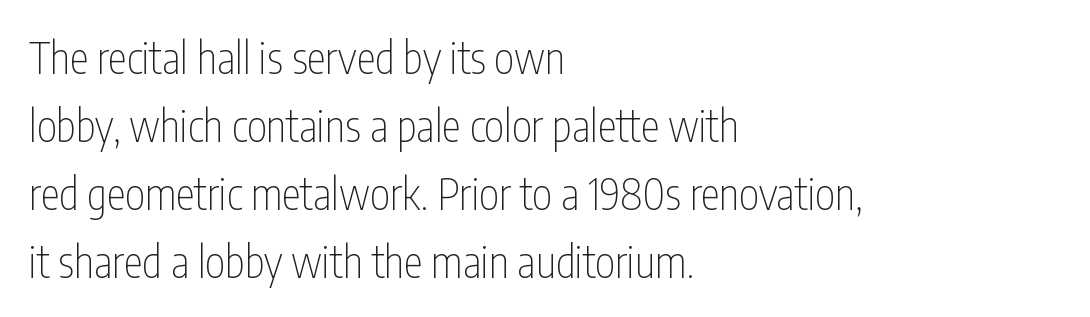
{"serif": "no", "italic": "no", "bold": "no", "weight": "thin", "width": "condensed", "stroke_contrast": "low", "x_height": "medium", "monospaced": "no", "underline": "no", "align": "left", "line_spacing": "normal", "line_spacing_ratio": 1.58, "letter_spacing": "normal", "letter_spacing_em": 0.0, "glyph_px": 43}
